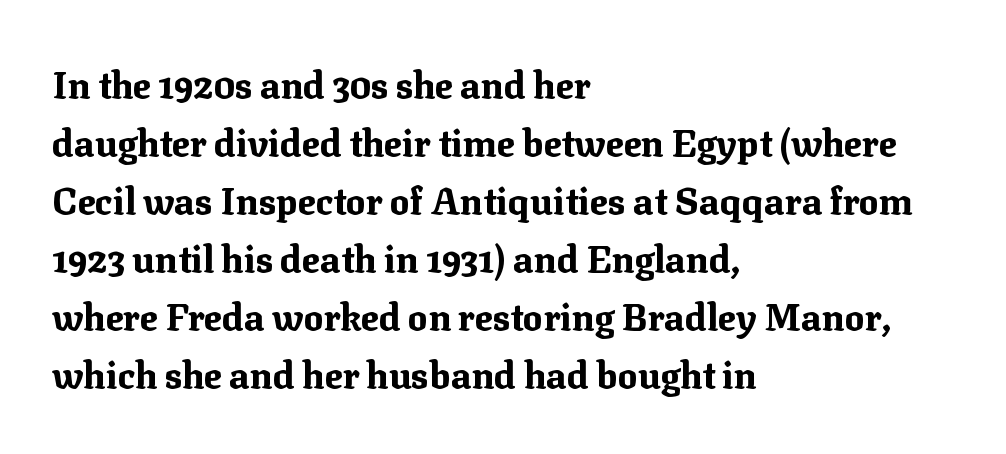
Q: Is the text bold? A: Yes.
Q: Is the text italic (slanted)? A: No, it is upright.
Q: Is the typeface a serif or a sans-serif typeface? A: Serif.
Q: Is the text underlined? A: No.
Q: How is the paragraph aligned? A: Left-aligned.
Q: Is the spacing between letters normal or unusually wide? A: Normal.
Q: Is the spacing between lines tight, normal or loose? A: Normal.
Q: Width (condensed, normal, or wide)? A: Normal.
Q: Stroke contrast? A: Medium.
Q: x-height? A: Medium.
Q: Monospaced? A: No.
